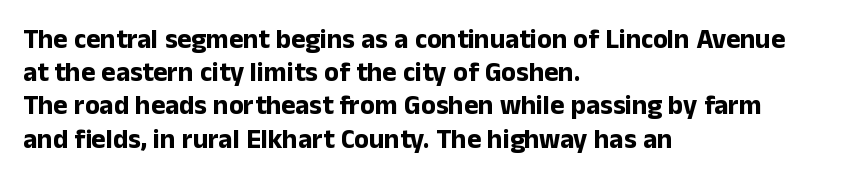
Q: Is the text bold? A: Yes.
Q: Is the text italic (slanted)? A: No, it is upright.
Q: Is the text underlined? A: No.
Q: How is the paragraph aligned? A: Left-aligned.
Q: Is the spacing between letters normal or unusually wide? A: Normal.
